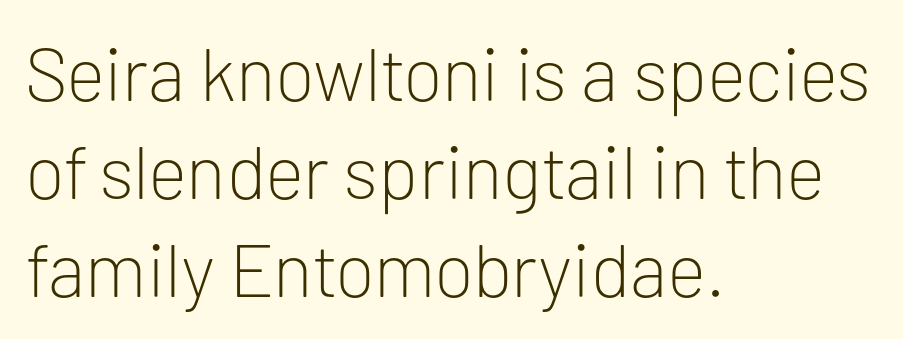
Q: Is the text bold? A: No.
Q: Is the text italic (slanted)? A: No, it is upright.
Q: Is the typeface a serif or a sans-serif typeface? A: Sans-serif.
Q: Is the text underlined? A: No.
Q: How is the paragraph aligned? A: Left-aligned.
Q: Is the spacing between letters normal or unusually wide? A: Normal.
Q: Is the spacing between lines tight, normal or loose? A: Normal.
Q: Width (condensed, normal, or wide)? A: Normal.
Q: Stroke contrast? A: Low.
Q: x-height? A: Medium.
Q: Monospaced? A: No.
